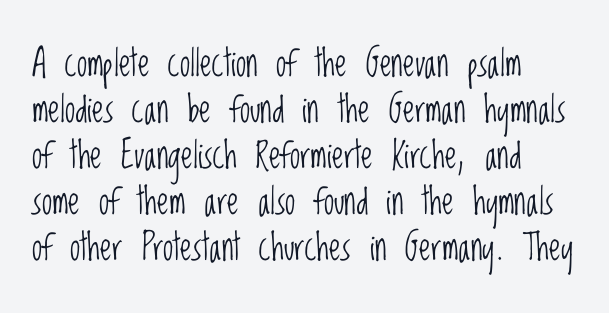
The image shows 37 px light, condensed sans-serif type, upright; set left-aligned, line spacing 1.24x, normal letter spacing, not underlined; low stroke contrast and a large x-height.
